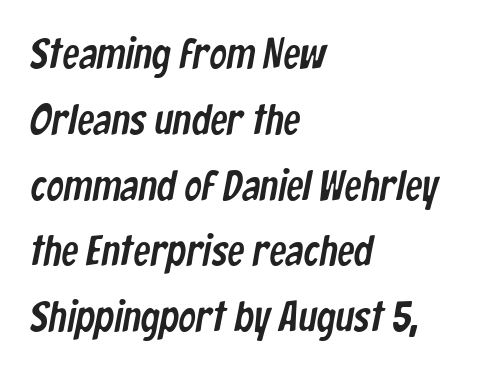
{"serif": "no", "width": "condensed", "stroke_contrast": "low", "x_height": "medium", "monospaced": "no", "underline": "no", "align": "left", "line_spacing": "normal", "line_spacing_ratio": 1.53, "letter_spacing": "normal", "letter_spacing_em": 0.0, "glyph_px": 43}
